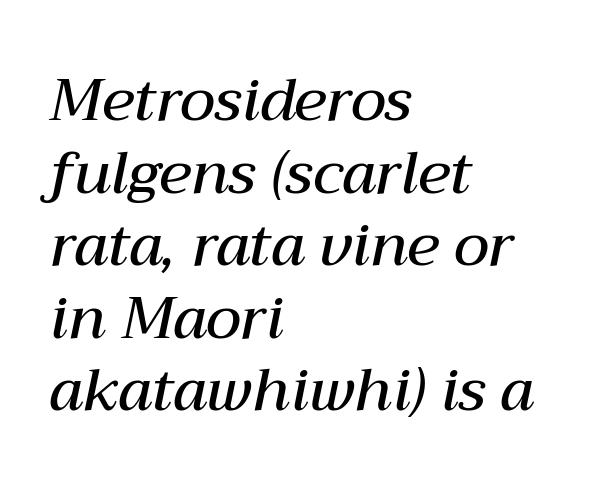
Q: Is the text bold? A: Semi-bold.
Q: Is the text italic (slanted)? A: Yes, it leans right by about 12 degrees.
Q: Is the text underlined? A: No.
Q: How is the paragraph aligned? A: Left-aligned.
Q: Is the spacing between letters normal or unusually wide? A: Normal.
Q: Width (condensed, normal, or wide)? A: Normal.
Q: Stroke contrast? A: Medium.
Q: x-height? A: Medium.
Q: Monospaced? A: No.
